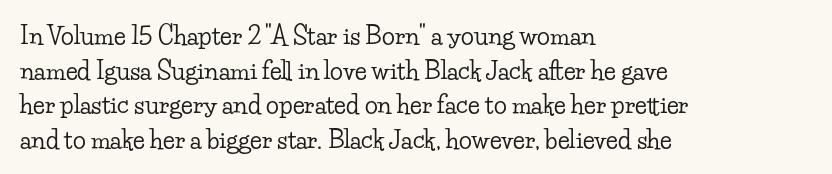
The image shows 24 px text type, upright; set left-aligned, normal line spacing (1.44x), normal letter spacing, not underlined.
